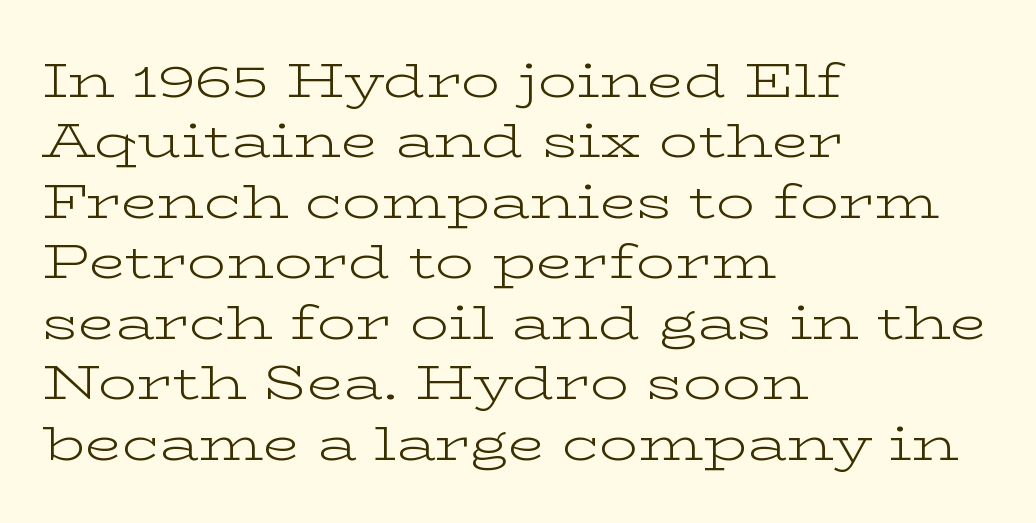
Vertical spacing — default. Are there feet on the stems? There are — it's a serif. Looks like regular typesetting: each glyph gets only the width it needs. The passage shown has conventional tracking throughout. These lines are set flush left with a ragged right edge. The weight would be labelled regular, book, light, or lighter still.
